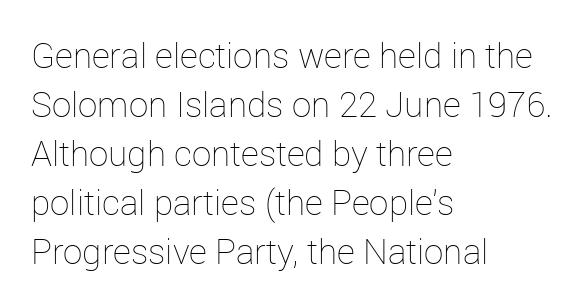
The typeface has the unassuming heft of standard copy or less. The gaps between neighbouring characters are ordinary and unremarkable. Looks like regular typesetting: each glyph gets only the width it needs. The gap between lines stays unmarked.
